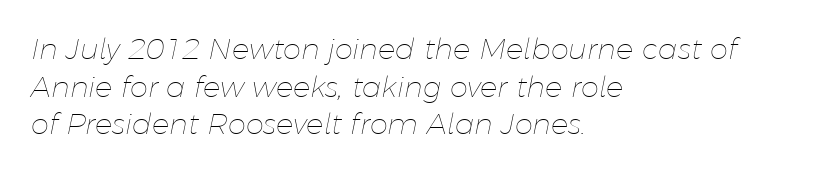
Horizontal alignment here is leftward, the default for most running prose. Regarding leading, the lines here are spaced in the standard way. No word sits above an underline. Quick note: italic. Is this a fixed-width face? No — the glyphs have proportional, varying widths.
